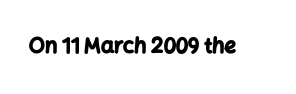
Q: Is the text bold? A: Yes.
Q: Is the text italic (slanted)? A: No, it is upright.
Q: Is the text underlined? A: No.
Q: Is the spacing between letters normal or unusually wide? A: Normal.
